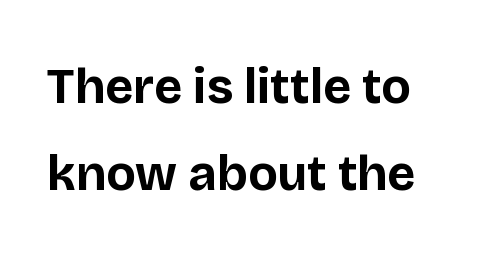
Q: Is the text bold? A: Yes.
Q: Is the text italic (slanted)? A: No, it is upright.
Q: Is the typeface a serif or a sans-serif typeface? A: Sans-serif.
Q: Is the text underlined? A: No.
Q: Is the spacing between letters normal or unusually wide? A: Normal.
Q: Width (condensed, normal, or wide)? A: Normal.
Q: Stroke contrast? A: Low.
Q: x-height? A: Large.
Q: Monospaced? A: No.
